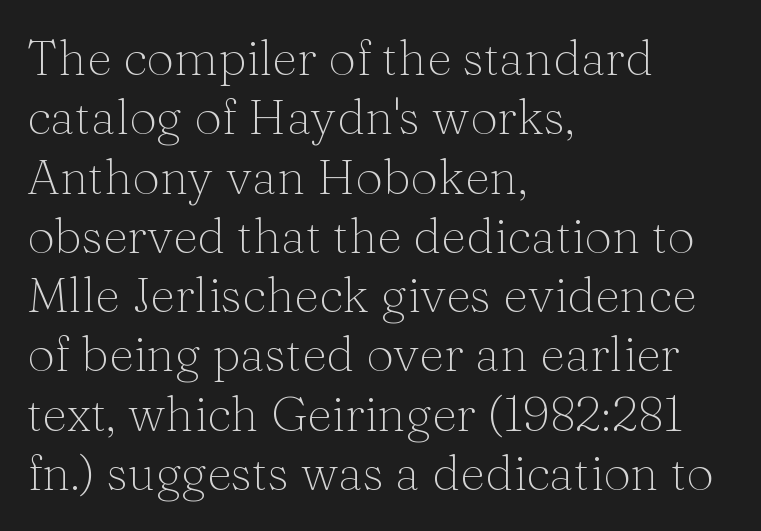
{"serif": "yes", "italic": "no", "bold": "no", "weight": "light", "width": "normal", "stroke_contrast": "medium", "x_height": "medium", "monospaced": "no", "underline": "no", "align": "left", "line_spacing_ratio": 1.21, "letter_spacing": "normal", "letter_spacing_em": 0.0, "glyph_px": 49}
